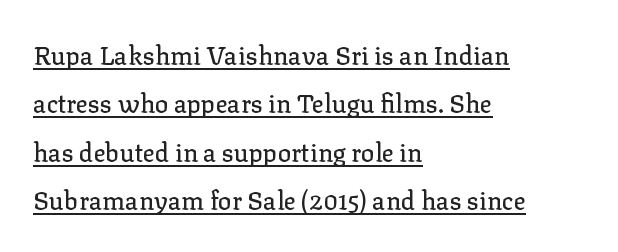
Q: Is the text italic (slanted)? A: No, it is upright.
Q: Is the text underlined? A: Yes.
Q: How is the paragraph aligned? A: Left-aligned.
Q: Is the spacing between letters normal or unusually wide? A: Normal.
Q: Is the spacing between lines tight, normal or loose? A: Loose.
